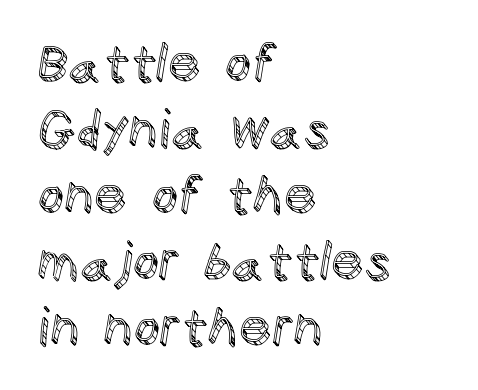
Q: Is the text italic (slanted)? A: Yes.
Q: Is the text underlined? A: No.
Q: How is the paragraph aligned? A: Left-aligned.
Q: Is the spacing between letters normal or unusually wide? A: Normal.
Q: Is the spacing between lines tight, normal or loose? A: Normal.
Q: Width (condensed, normal, or wide)? A: Normal.
Q: x-height? A: Large.
Q: Monospaced? A: No.
